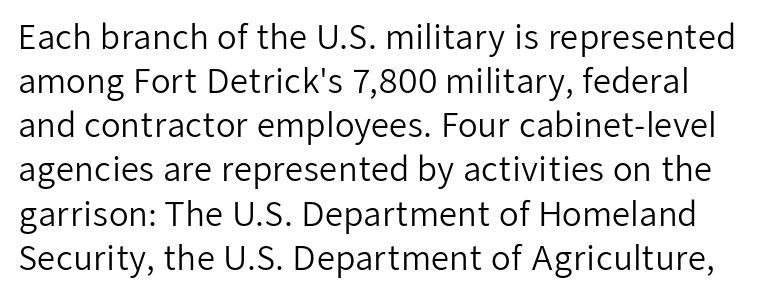
Tracking here is standard; glyphs follow each other at the usual distance. Observe the absence of serifs on each vertical stroke in this sample. Notice how the stems are strictly vertical — no italics here. Lines of text with bare space underneath. The designer left line spacing at the default. Stems and bowls with no extra thickness — not bold.
